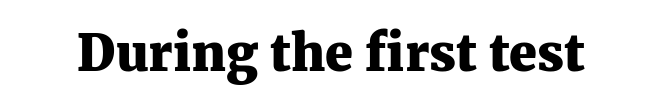
Q: Is the text bold? A: Yes.
Q: Is the text italic (slanted)? A: No, it is upright.
Q: Is the typeface a serif or a sans-serif typeface? A: Serif.
Q: Is the text underlined? A: No.
Q: Is the spacing between letters normal or unusually wide? A: Normal.
Q: Width (condensed, normal, or wide)? A: Normal.
Q: Stroke contrast? A: Medium.
Q: x-height? A: Medium.
Q: Monospaced? A: No.
